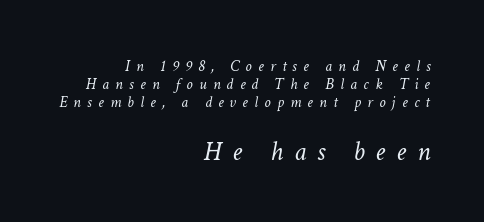
Interline gaps are noticeably narrow in this sample. Slant detected: the letters are inclined. The lines are quadded right. The space directly below the letters is spotless.
